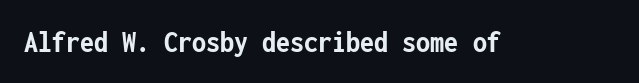
{"serif": "no", "italic": "no", "bold": "yes", "weight": "semibold", "width": "condensed", "stroke_contrast": "low", "x_height": "medium", "monospaced": "yes", "underline": "no", "letter_spacing": "normal", "letter_spacing_em": 0.0, "glyph_px": 32}
